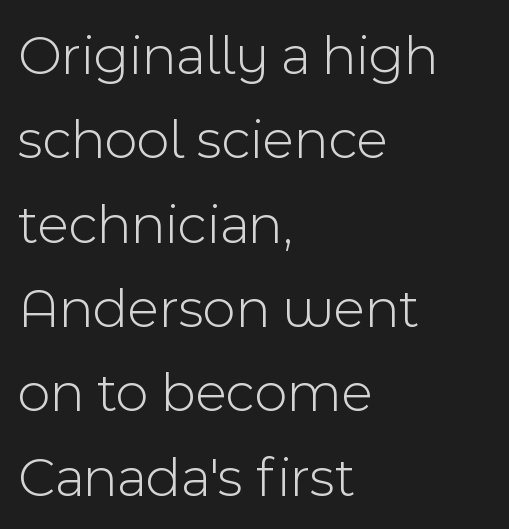
Teacher's note: observe the even left margin — that is flush-left alignment. Proportional: the letters do not fall into vertical columns. These lines are composed in type without serifs. The string is rendered with underlining switched off. The passage shown has conventional tracking throughout. Every character sits straight up, as roman type does.
